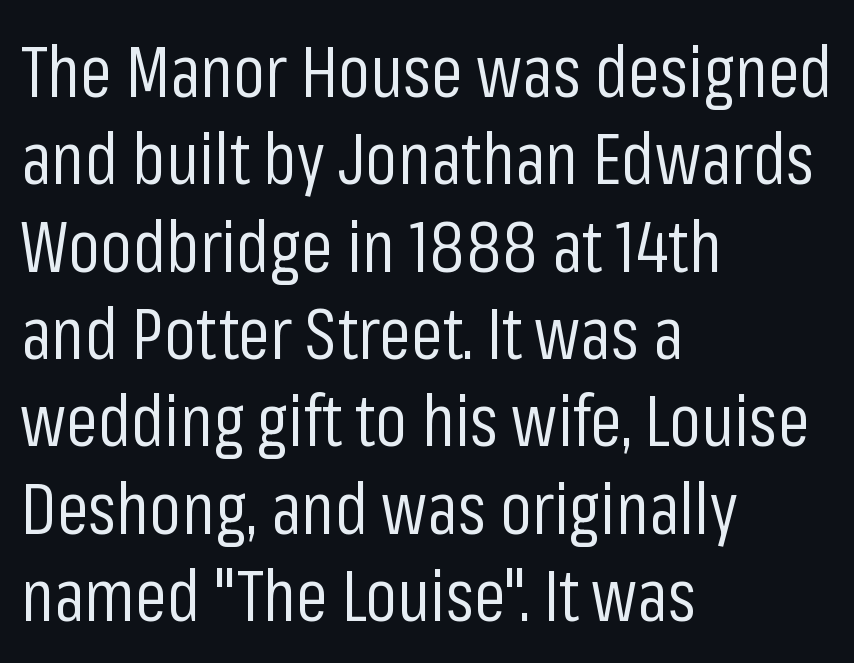
{"serif": "no", "italic": "no", "bold": "no", "weight": "regular", "width": "condensed", "stroke_contrast": "low", "x_height": "medium", "monospaced": "no", "underline": "no", "align": "left", "line_spacing_ratio": 1.23, "letter_spacing": "normal", "letter_spacing_em": 0.0, "glyph_px": 71}
